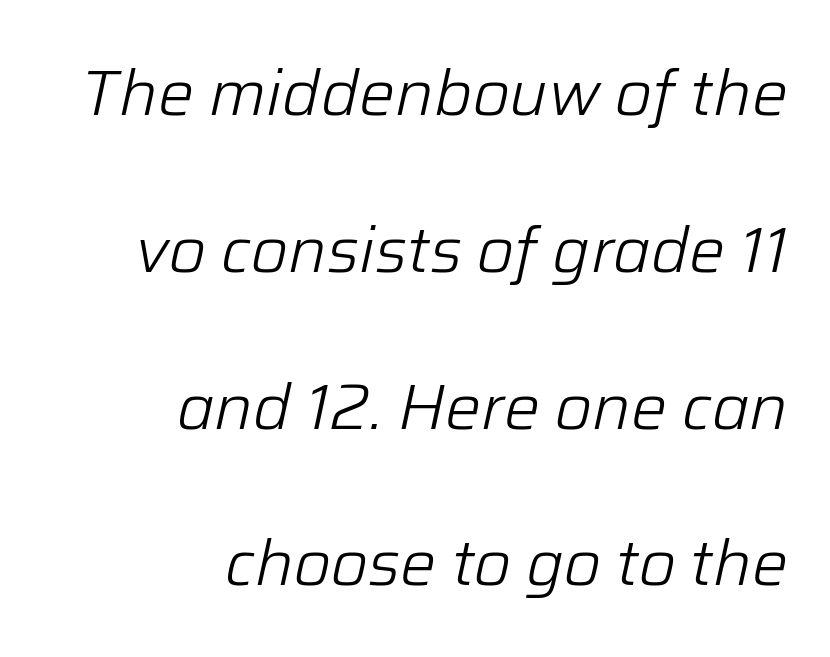
What's the leading like? Stretched, with rows far apart. Typeset ragged left — the right edge is the straight one. Type without underlining. Would a proofreader flag this as italicized? Yes. In terms of letterspacing, this is plain default setting. The face looks like a standard text weight, possibly lighter.
